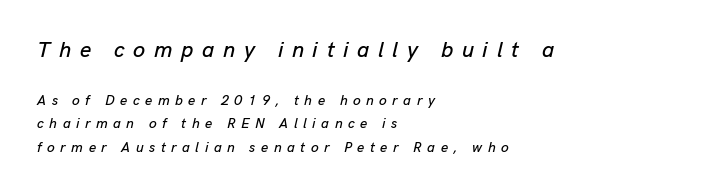
The line texture is sparse and dotted thanks to wide tracking. In terms of posture, this sample is oblique. Decoration check: the copy has no underline. The block of text has a typical density, with ordinary space between rows.
